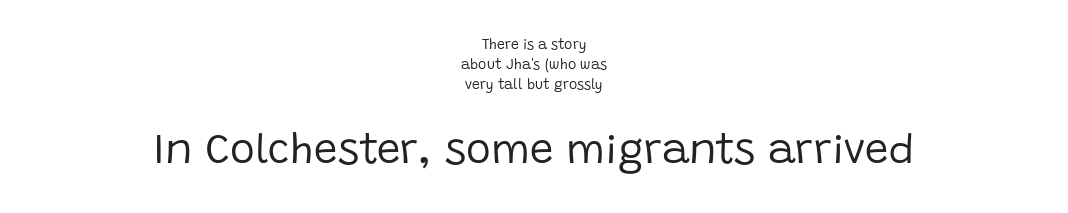
The image shows 42 px regular-weight sans-serif type, upright; set centered, normal line spacing (1.43x), normal letter spacing, not underlined; the second (bottom) block is 3.0x larger; low stroke contrast and a large x-height.
